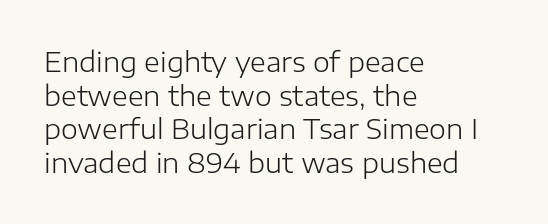
The image shows 27 px text type, upright; set left-aligned, normal line spacing (1.25x), normal letter spacing, not underlined.
